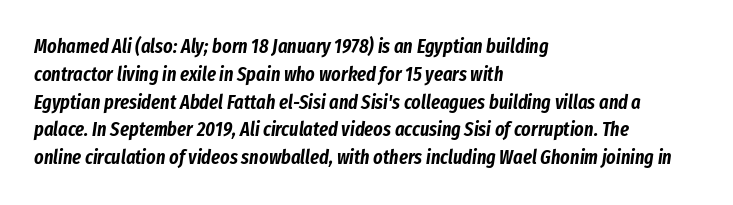
Q: Is the text italic (slanted)? A: Yes, it leans right by about 8 degrees.
Q: Is the text underlined? A: No.
Q: How is the paragraph aligned? A: Left-aligned.
Q: Is the spacing between letters normal or unusually wide? A: Normal.
Q: Is the spacing between lines tight, normal or loose? A: Normal.
